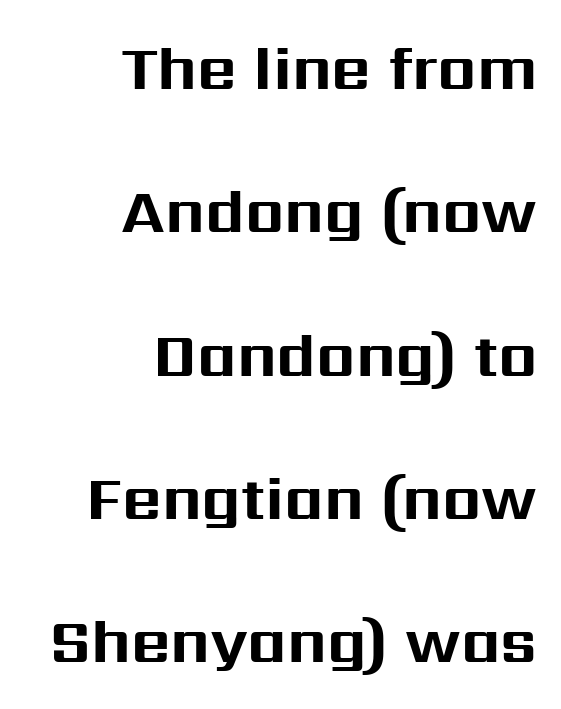
This sample trades compactness for vertical openness between lines. Is this a fixed-width face? No — the glyphs have proportional, varying widths. Words float on clear page, feet unadorned. The letters sit at their default tracking, neither squeezed nor spread. This is the regular roman posture of the typeface.
